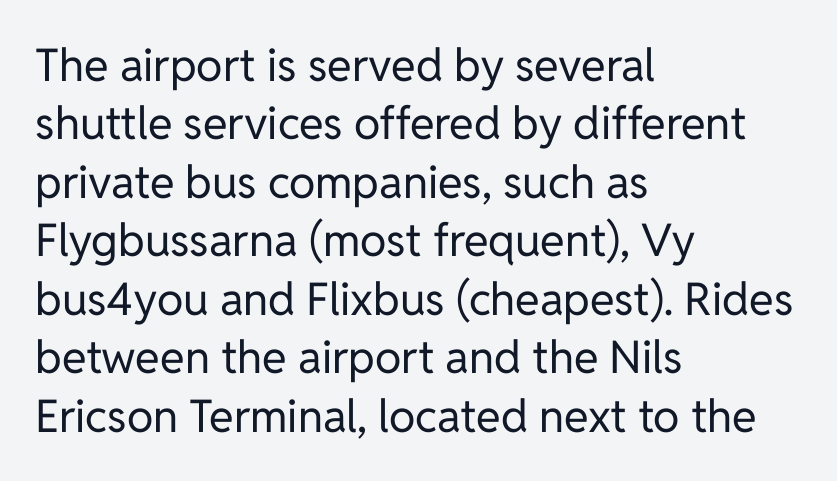
The image shows 45 px regular-weight sans-serif type, upright; set left-aligned, normal line spacing (1.3x), normal letter spacing, not underlined; low stroke contrast and a medium x-height.
